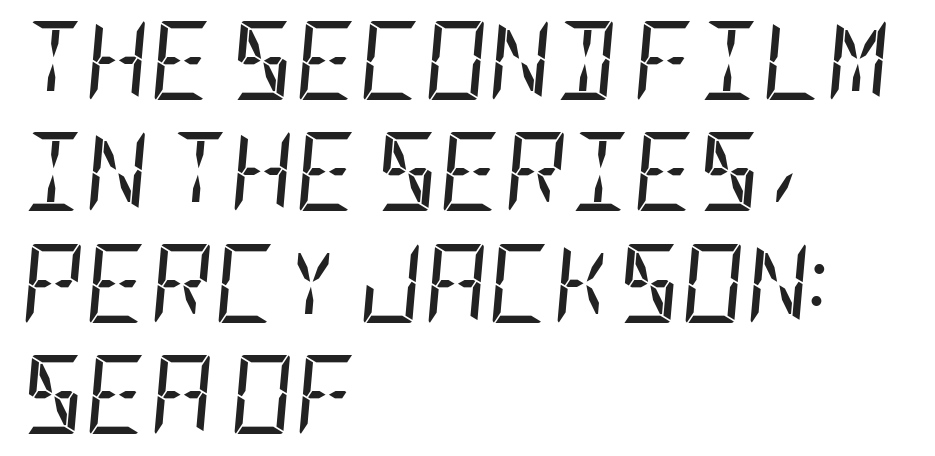
Q: Is the text bold? A: No.
Q: Is the text italic (slanted)? A: Yes, it leans right by about 5 degrees.
Q: Is the text underlined? A: No.
Q: How is the paragraph aligned? A: Left-aligned.
Q: Is the spacing between letters normal or unusually wide? A: Normal.
Q: Is the spacing between lines tight, normal or loose? A: Normal.
Q: Width (condensed, normal, or wide)? A: Condensed.
Q: Stroke contrast? A: Low.
Q: x-height? A: Large.
